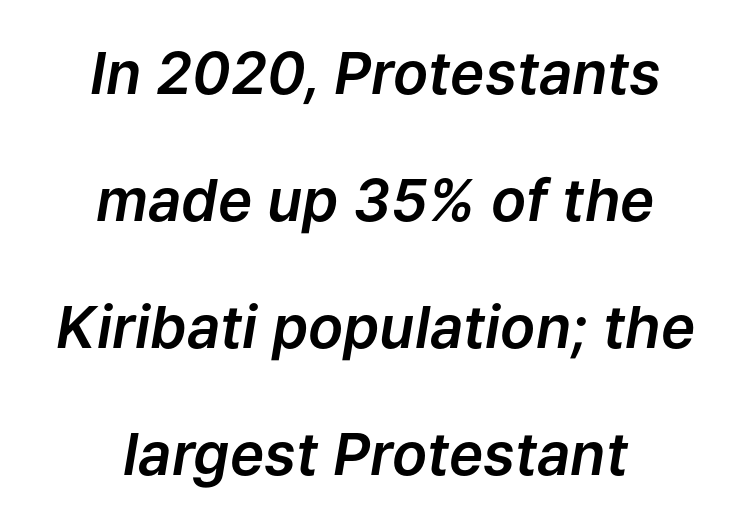
The image shows 58 px text type, italic (leaning right); set centered, loose line spacing (2.19x), normal letter spacing, not underlined; low stroke contrast and a medium x-height.
